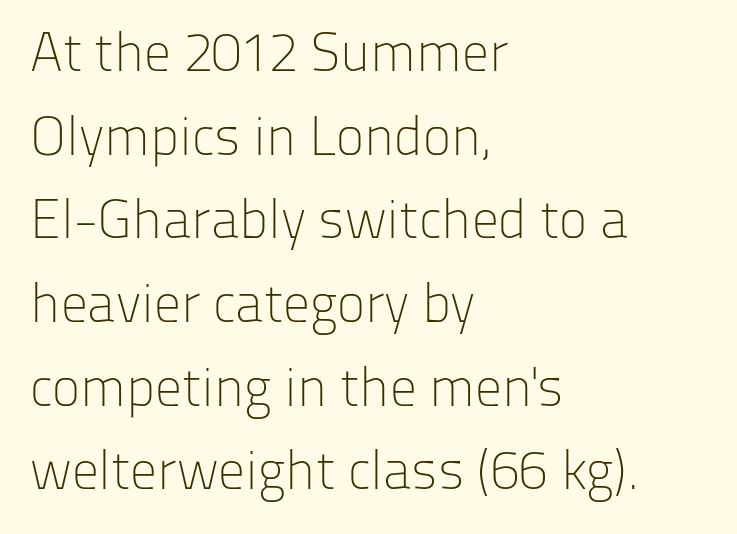
Q: Is the text bold? A: No.
Q: Is the text italic (slanted)? A: No, it is upright.
Q: Is the typeface a serif or a sans-serif typeface? A: Sans-serif.
Q: Is the text underlined? A: No.
Q: How is the paragraph aligned? A: Left-aligned.
Q: Is the spacing between letters normal or unusually wide? A: Normal.
Q: Is the spacing between lines tight, normal or loose? A: Normal.
Q: Width (condensed, normal, or wide)? A: Normal.
Q: Stroke contrast? A: Low.
Q: x-height? A: Medium.
Q: Monospaced? A: No.
